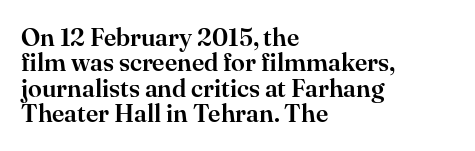
Q: Is the text italic (slanted)? A: No, it is upright.
Q: Is the text underlined? A: No.
Q: How is the paragraph aligned? A: Left-aligned.
Q: Is the spacing between letters normal or unusually wide? A: Normal.
Q: Is the spacing between lines tight, normal or loose? A: Tight.
